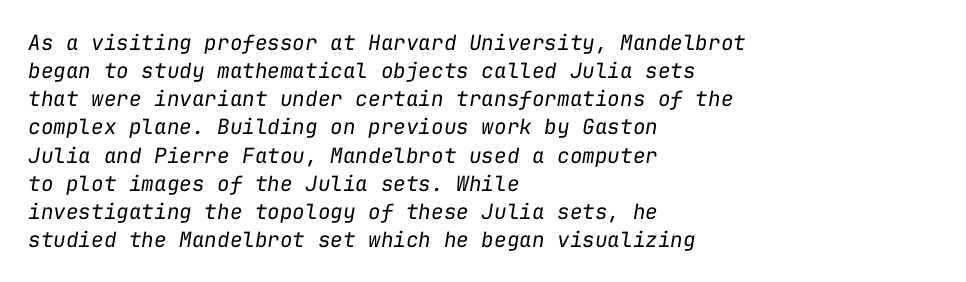
{"italic": "yes", "lean": "right", "slant_degrees": 9, "bold": "no", "underline": "no", "align": "left", "line_spacing": "normal", "line_spacing_ratio": 1.34, "letter_spacing": "normal", "letter_spacing_em": 0.0, "glyph_px": 21}
